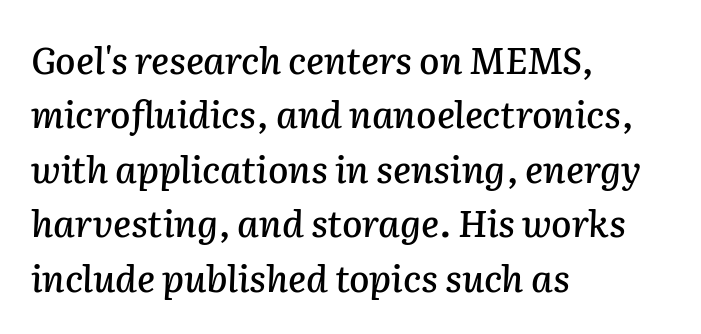
These lines are rendered in a variable-pitch font. When letters slant like this, we call the style italic. Which margin do the lines hug? The left one — the right edge is uneven. This rendering leaves character spacing at its baseline value. The rendering uses a moderate line-height, typical for paragraphs.
